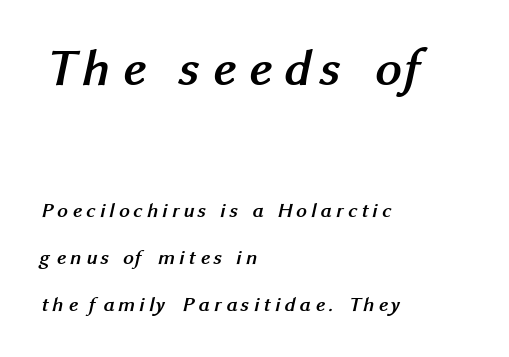
The image shows 52 px semibold sans-serif type; set left-aligned, loose line spacing (2.25x), unusually wide letter spacing (+0.2 em), not underlined; the first (top) block is 2.48x larger; medium stroke contrast and a medium x-height.
